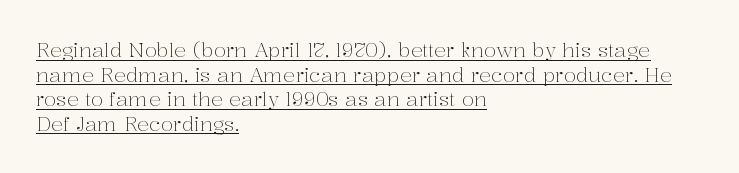
Q: Is the text bold? A: No.
Q: Is the text italic (slanted)? A: No, it is upright.
Q: Is the text underlined? A: Yes.
Q: How is the paragraph aligned? A: Left-aligned.
Q: Is the spacing between letters normal or unusually wide? A: Normal.
